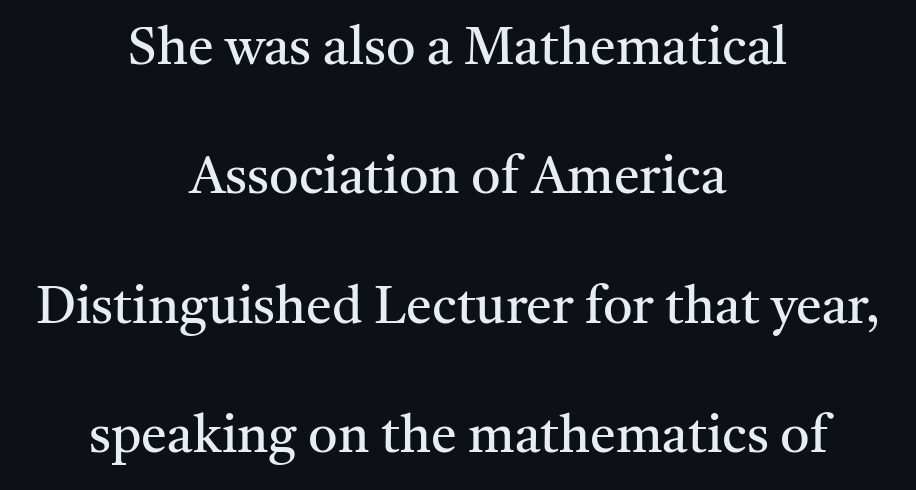
{"serif": "yes", "italic": "no", "bold": "no", "weight": "regular", "width": "normal", "stroke_contrast": "medium", "x_height": "medium", "monospaced": "no", "underline": "no", "align": "center", "line_spacing": "loose", "line_spacing_ratio": 2.49, "letter_spacing": "normal", "letter_spacing_em": 0.0, "glyph_px": 52}
